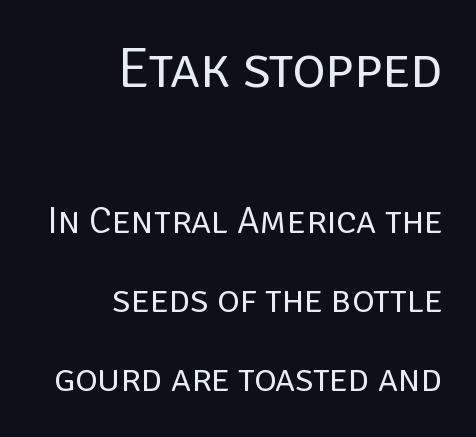
Q: Is the text bold? A: No.
Q: Is the text italic (slanted)? A: No, it is upright.
Q: Is the typeface a serif or a sans-serif typeface? A: Sans-serif.
Q: Is the text underlined? A: No.
Q: How is the paragraph aligned? A: Right-aligned.
Q: Is the spacing between letters normal or unusually wide? A: Normal.
Q: Is the spacing between lines tight, normal or loose? A: Loose.
Q: Which block of text is set in a larger size, the first (top) or the second (bottom)? A: The first (top) one.
Q: Width (condensed, normal, or wide)? A: Normal.
Q: Stroke contrast? A: Low.
Q: x-height? A: Large.
Q: Monospaced? A: No.
